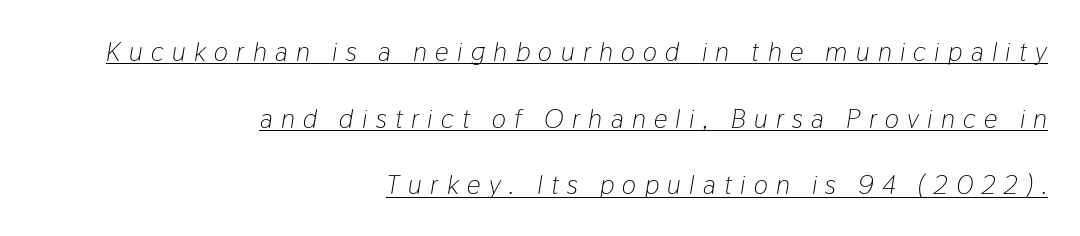
{"italic": "yes", "lean": "right", "slant_degrees": 9, "bold": "no", "underline": "yes", "align": "right", "line_spacing": "loose", "line_spacing_ratio": 2.47, "letter_spacing": "wide", "letter_spacing_em": 0.31, "glyph_px": 27}
